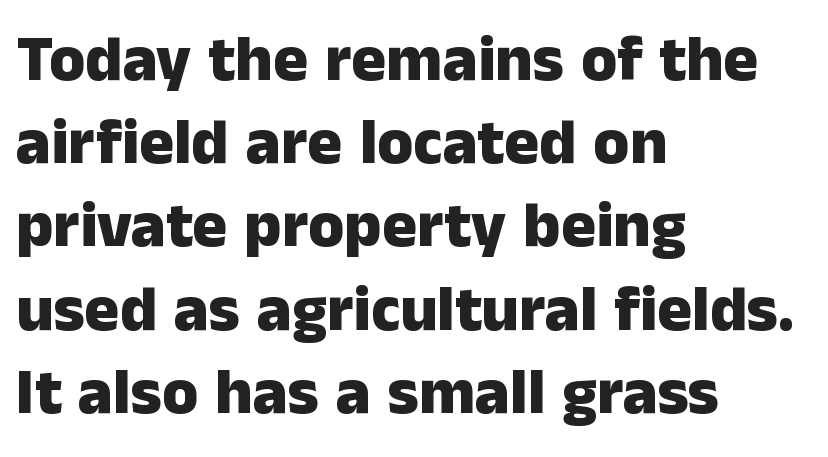
{"serif": "no", "italic": "no", "bold": "yes", "weight": "heavy", "width": "normal", "stroke_contrast": "low", "x_height": "medium", "monospaced": "no", "underline": "no", "align": "left", "line_spacing": "normal", "line_spacing_ratio": 1.28, "letter_spacing": "normal", "letter_spacing_em": 0.0, "glyph_px": 65}
